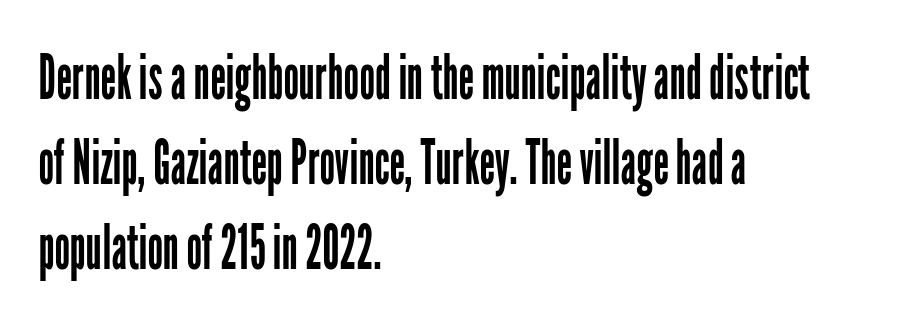
The image shows 62 px regular-weight, condensed sans-serif type, upright; set left-aligned, normal line spacing (1.37x), normal letter spacing, not underlined; low stroke contrast and a medium x-height.
